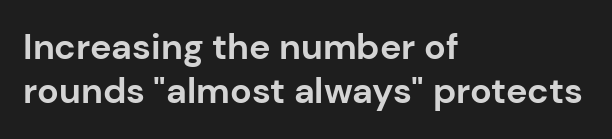
{"serif": "no", "italic": "no", "bold": "yes", "weight": "bold", "width": "normal", "stroke_contrast": "low", "x_height": "medium", "monospaced": "no", "underline": "no", "align": "left", "line_spacing_ratio": 1.23, "letter_spacing": "normal", "letter_spacing_em": 0.0, "glyph_px": 36}
